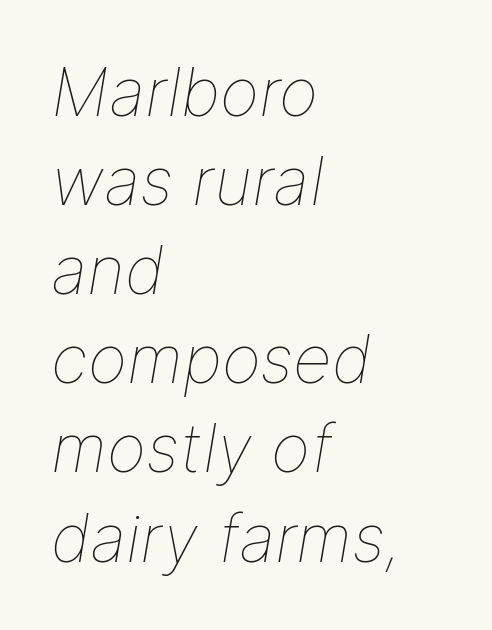
No word sits above an underline. The glyphs look as if they've been sheared to an angle. The rag falls on the right side of this text block. Summary of weight: not heavy and not bold. Summary of vertical rhythm: regular, with standard interline spacing. The passage shown has conventional tracking throughout.
